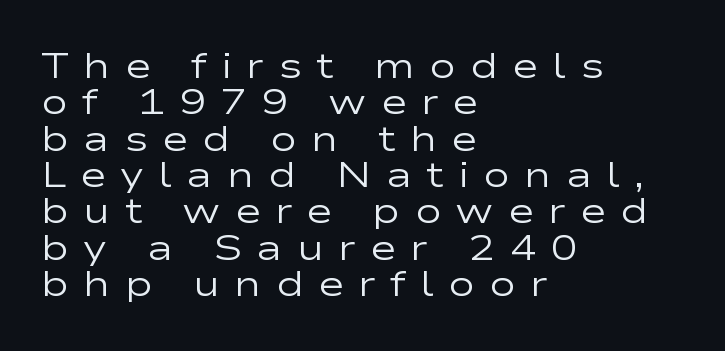
The image shows 36 px regular-weight, wide sans-serif type, upright; set left-aligned, tight line spacing (1.01x), unusually wide letter spacing (+0.39 em), not underlined; low stroke contrast and a medium x-height.
